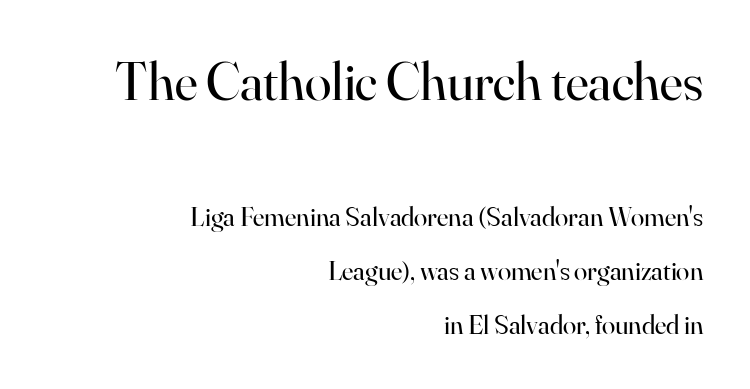
In terms of letterform style, serifs are clearly present. Quick note: interline space is abundant. Proportional: the letters do not fall into vertical columns. This layout puts the oversized block above and the modest block below.
